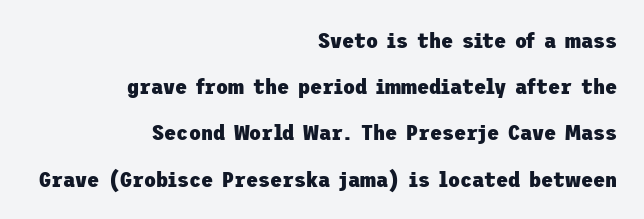
Q: Is the text bold? A: Yes.
Q: Is the text italic (slanted)? A: No, it is upright.
Q: Is the text underlined? A: No.
Q: How is the paragraph aligned? A: Right-aligned.
Q: Is the spacing between letters normal or unusually wide? A: Normal.
Q: Is the spacing between lines tight, normal or loose? A: Loose.
